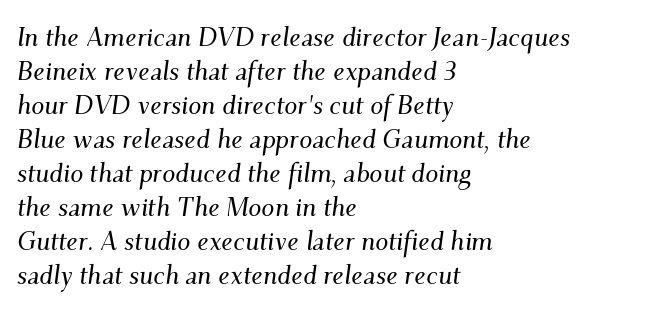
Notice how descenders clear the ascenders below comfortably — that's standard leading. Decoration check: the copy has no underline. Short note: letters normally spaced. Compared with ordinary roman type, these characters are visibly tilted.
